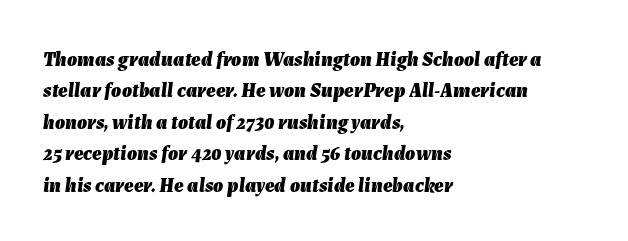
{"italic": "yes", "lean": "right", "slant_degrees": 7, "bold": "yes", "underline": "no", "align": "left", "line_spacing": "normal", "line_spacing_ratio": 1.57, "letter_spacing": "normal", "letter_spacing_em": 0.0, "glyph_px": 20}
